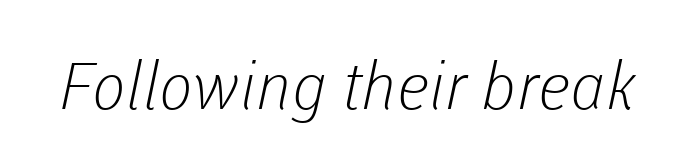
The passage shown is not bold in any degree. The letters advance in unequal steps, a hallmark of proportional type. The type family on display is of the sans-serif kind. The rendering keeps characters at their native spacing. Lines of text with bare space underneath.
